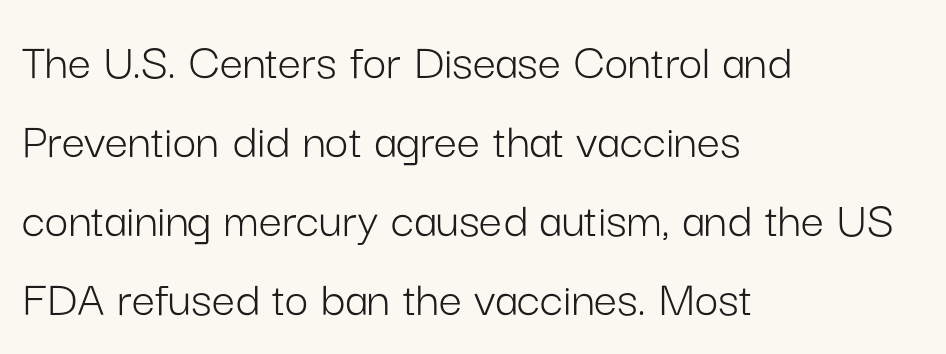
The image shows 52 px light sans-serif type, upright; set left-aligned, normal line spacing (1.52x), normal letter spacing, not underlined; low stroke contrast and a medium x-height.
